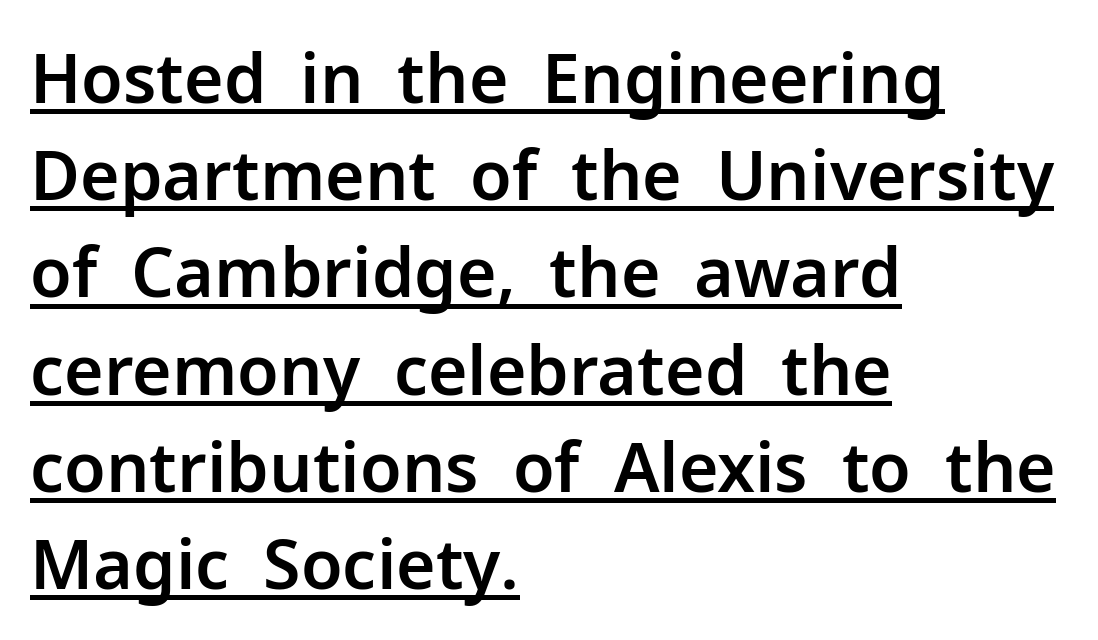
Proportional: the letters do not fall into vertical columns. The font family rendered here belongs to the sans-serif group. No italicization has been applied; the sample stays upright. Underlining? Definitely there. Each word holds together tightly as a unit, with standard inter-letter gaps.
